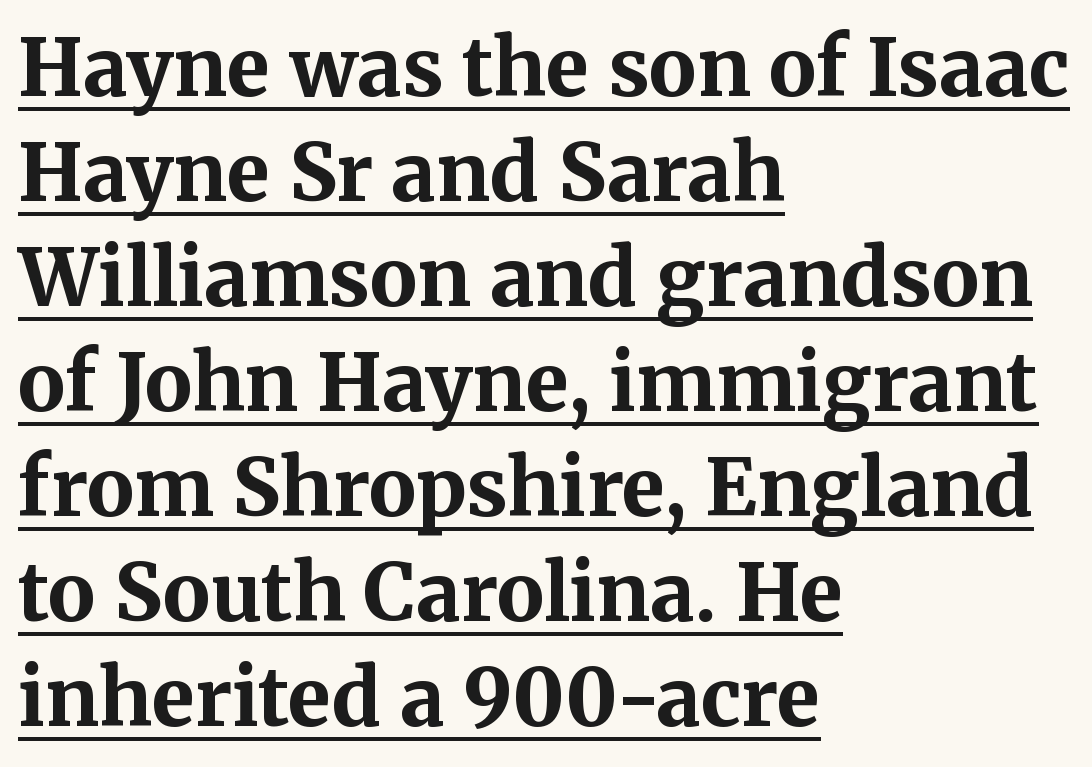
Italic? Not at all — the glyphs are vertical. A typographer would call this underscored text. The strokes are fattened all the way to bold. Is there much room between lines? A standard amount, neither cramped nor airy.
